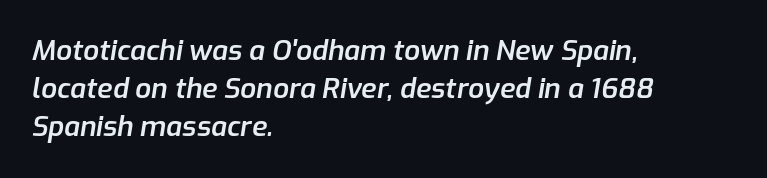
Each word holds together tightly as a unit, with standard inter-letter gaps. The typesetter chose a ragged-right arrangement here. These lines are rendered in a variable-pitch font. A bare baseline throughout the passage. What weight is shown? A semibold, between regular and bold.
